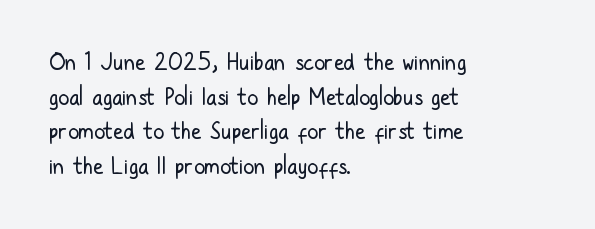
{"italic": "no", "bold": "no", "underline": "no", "align": "left", "line_spacing": "normal", "line_spacing_ratio": 1.57, "letter_spacing": "normal", "letter_spacing_em": 0.0, "glyph_px": 22}
